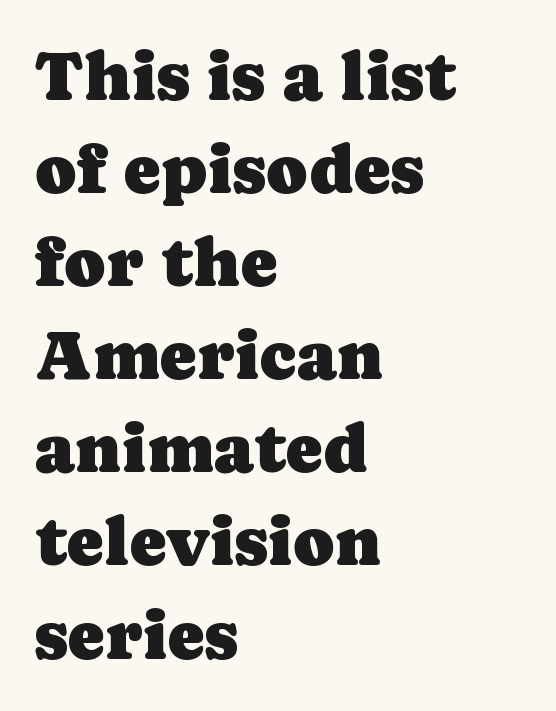
Only glyphs here, with clear space below each row. This is serif lettering, the kind often seen in printed books. The axis of the letterforms is exactly vertical. Note the varied advance widths — an 'i' is clearly narrower than an 'm'.
